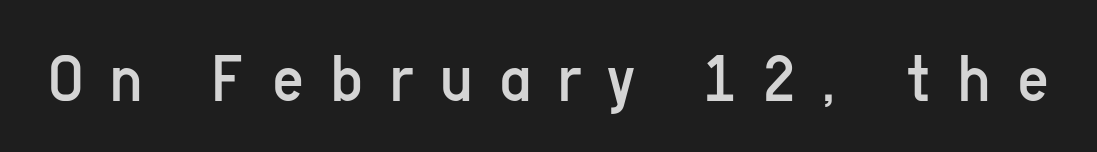
Lines of text with bare space underneath. The type family on display is of the sans-serif kind. What stands out about the letter spacing? Its width — letters are far apart. When letters stand straight like this, we call the style roman or upright. The letters advance in unequal steps, a hallmark of proportional type. Is the type heavy? It reads as light-to-regular instead.
